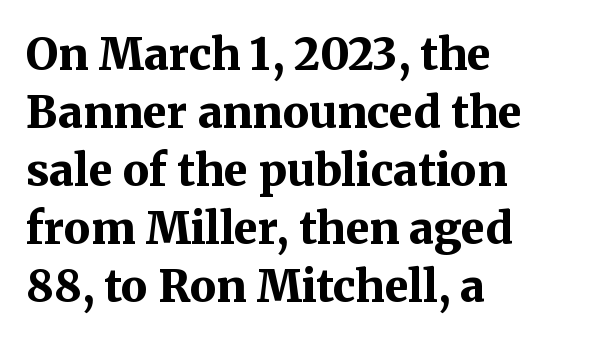
{"serif": "yes", "italic": "no", "bold": "yes", "weight": "bold", "width": "normal", "stroke_contrast": "medium", "x_height": "medium", "monospaced": "no", "underline": "no", "align": "left", "line_spacing": "normal", "line_spacing_ratio": 1.32, "letter_spacing": "normal", "letter_spacing_em": 0.0, "glyph_px": 44}
